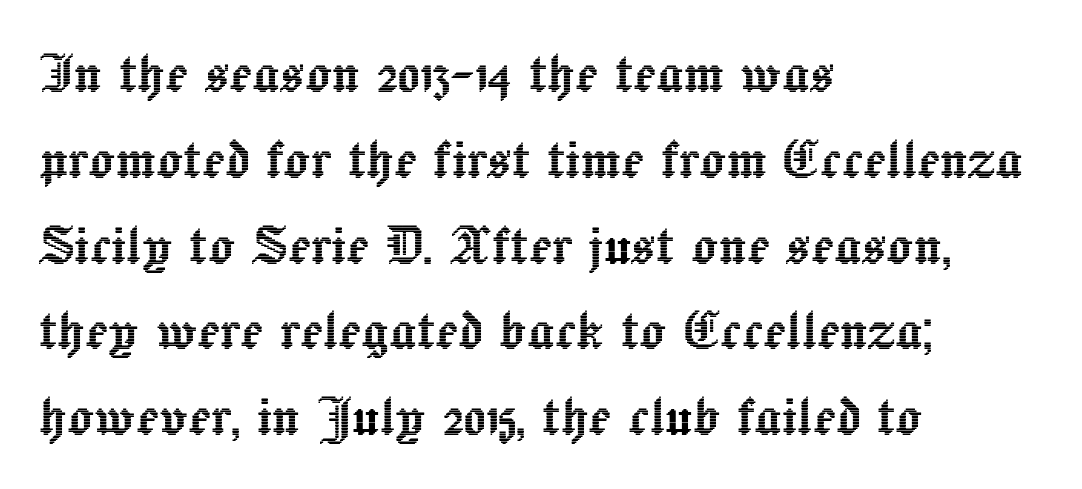
This sample is left-justified, so line endings fall wherever the words run out. Posture: vertical. Descender tails drop into unmarked territory. Line spacing here is normal.
